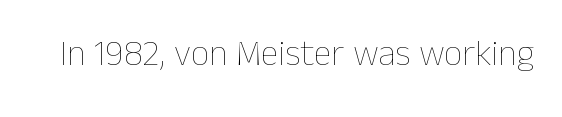
Q: Is the text bold? A: No.
Q: Is the text italic (slanted)? A: No, it is upright.
Q: Is the text underlined? A: No.
Q: Is the spacing between letters normal or unusually wide? A: Normal.
Q: Width (condensed, normal, or wide)? A: Normal.
Q: Stroke contrast? A: Low.
Q: x-height? A: Medium.
Q: Monospaced? A: No.
